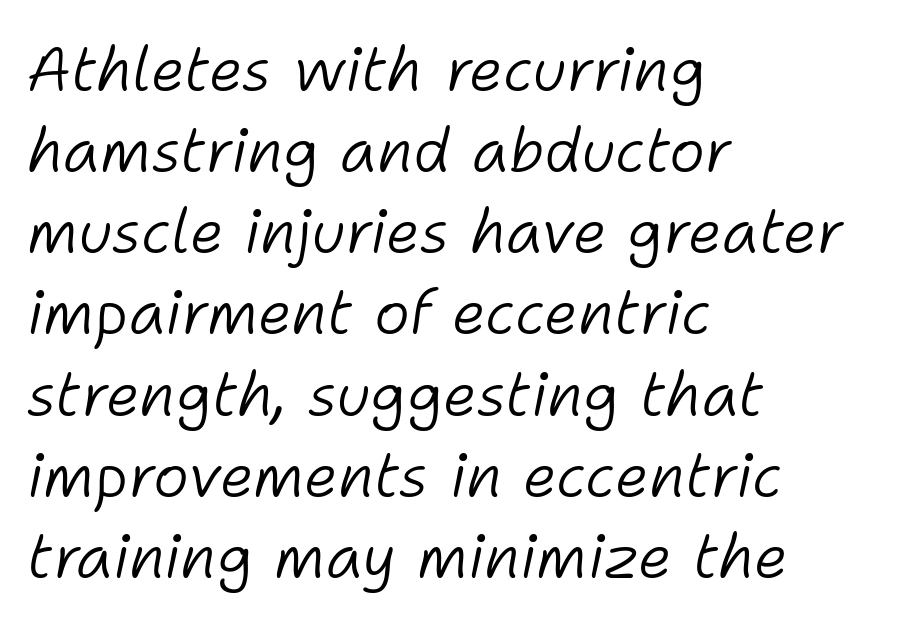
{"italic": "yes", "lean": "right", "slant_degrees": 11, "bold": "no", "weight": "light", "width": "normal", "stroke_contrast": "low", "x_height": "medium", "monospaced": "no", "underline": "no", "align": "left", "line_spacing": "normal", "line_spacing_ratio": 1.33, "letter_spacing": "normal", "letter_spacing_em": 0.0, "glyph_px": 61}
